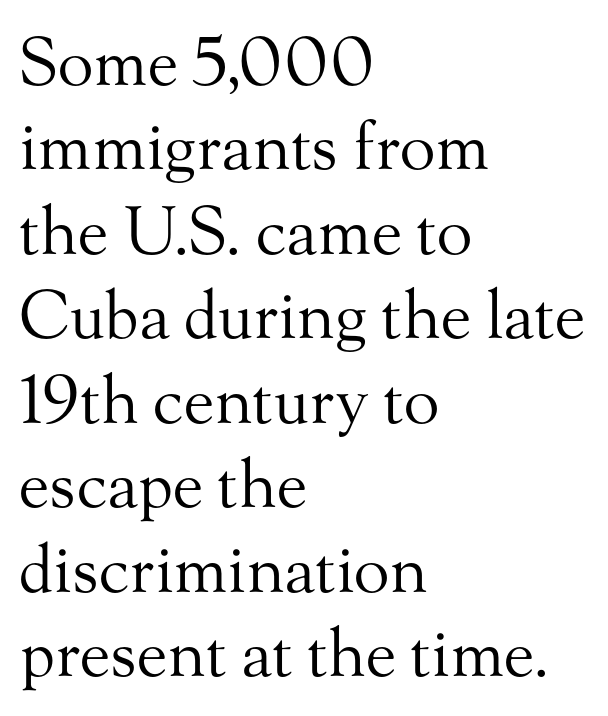
The image shows 66 px regular-weight serif type, upright; set left-aligned, normal line spacing (1.28x), normal letter spacing, not underlined; medium stroke contrast and a small x-height.
